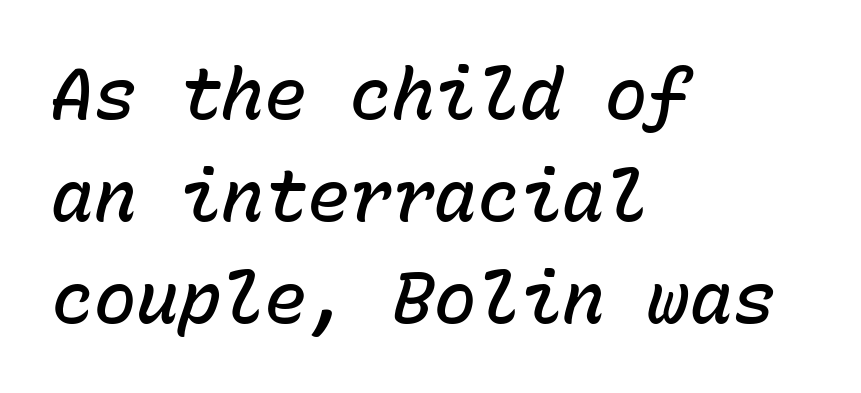
{"italic": "yes", "lean": "right", "slant_degrees": 15, "bold": "semi", "weight": "semibold", "width": "normal", "stroke_contrast": "low", "x_height": "medium", "monospaced": "yes", "underline": "no", "align": "left", "line_spacing": "normal", "line_spacing_ratio": 1.44, "letter_spacing": "normal", "letter_spacing_em": 0.0, "glyph_px": 71}
